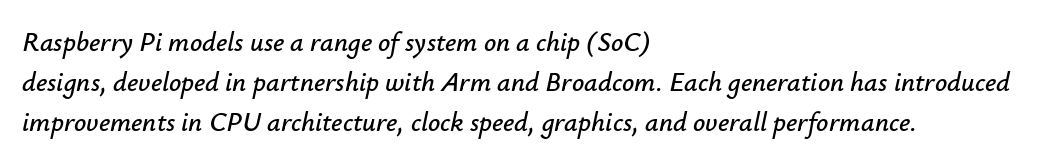
{"italic": "yes", "lean": "right", "slant_degrees": 12, "underline": "no", "align": "left", "line_spacing": "normal", "line_spacing_ratio": 1.48, "letter_spacing": "normal", "letter_spacing_em": 0.0, "glyph_px": 27}
